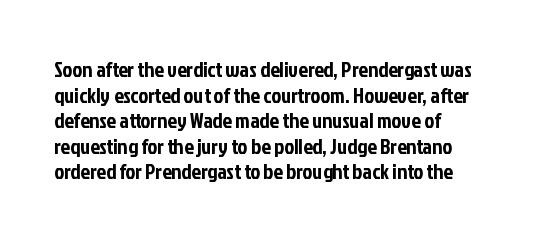
The image shows 21 px text type, upright; set left-aligned, line spacing 1.22x, normal letter spacing, not underlined.
